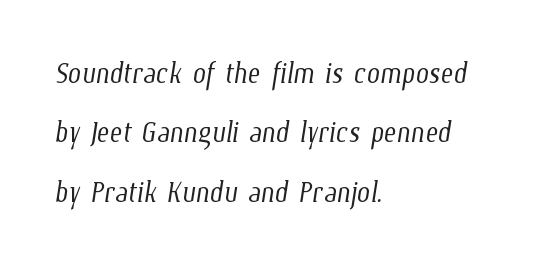
The image shows 38 px light, condensed type; set left-aligned, normal line spacing (1.56x), normal letter spacing, not underlined; low stroke contrast and a medium x-height.
